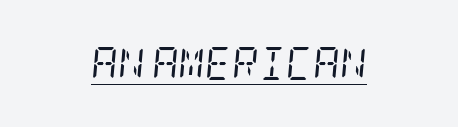
Look at the tracking — it's just the regular setting, nothing added. A typographer would call this underscored text. Stroke terminals: seriffed. Stems and bowls with no extra thickness — not bold. Quick note: italic.
